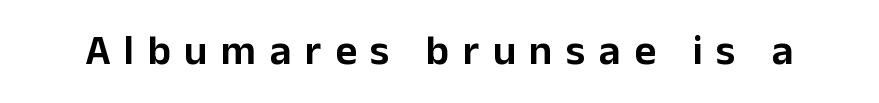
The rendering shows plain stroke endings on the letterforms — a sans-serif design. The foot of each line stays bare and open. Characters remain perfectly vertical along every line. How are the letters spaced? Widely, with obvious added tracking.
